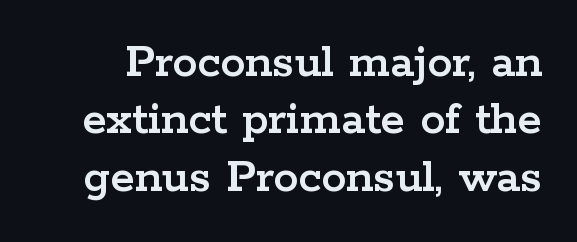
{"serif": "yes", "italic": "no", "width": "wide", "stroke_contrast": "low", "x_height": "medium", "monospaced": "no", "underline": "no", "line_spacing": "tight", "line_spacing_ratio": 1.15, "letter_spacing": "normal", "letter_spacing_em": 0.0, "glyph_px": 50}
